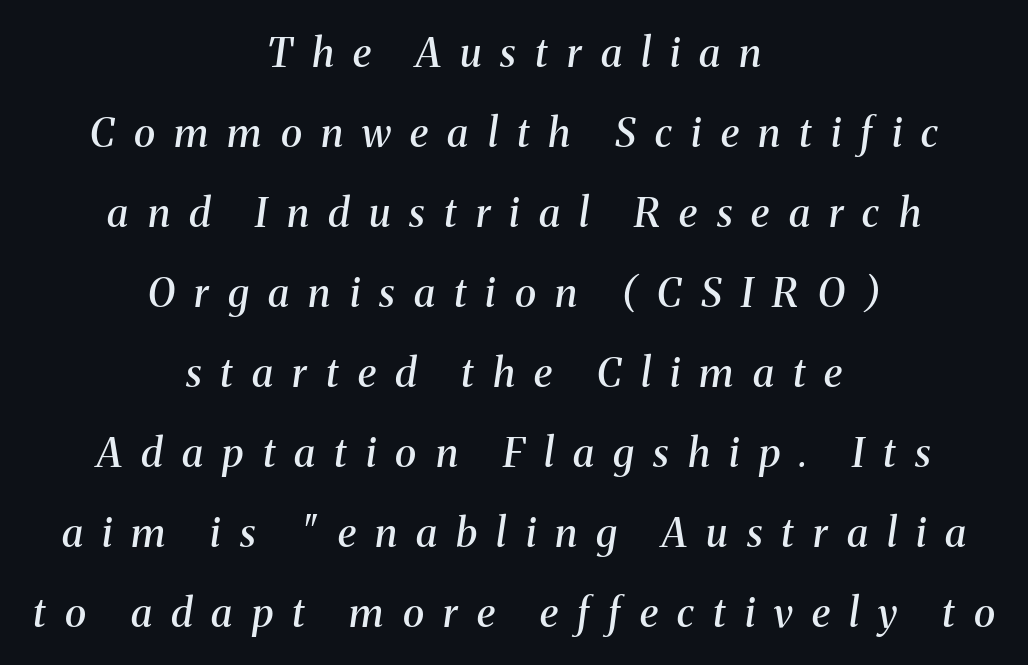
The passage shown is typeset with a serif family. The rendering uses natural spacing where letterforms have individual widths. Tracking value appears strongly positive — letters spread wide. Slant detected: the letters are inclined. Rule under the text: the space is simply empty.
